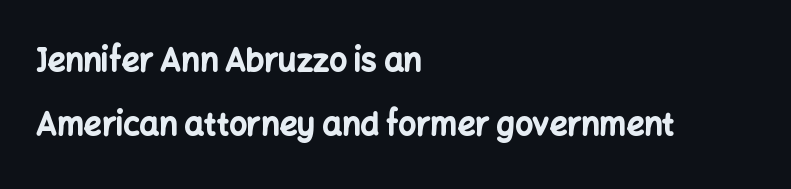
Q: Is the text bold? A: Yes.
Q: Is the text italic (slanted)? A: No, it is upright.
Q: Is the typeface a serif or a sans-serif typeface? A: Sans-serif.
Q: Is the text underlined? A: No.
Q: How is the paragraph aligned? A: Left-aligned.
Q: Is the spacing between letters normal or unusually wide? A: Normal.
Q: Is the spacing between lines tight, normal or loose? A: Loose.
Q: Width (condensed, normal, or wide)? A: Normal.
Q: Stroke contrast? A: Low.
Q: x-height? A: Medium.
Q: Monospaced? A: No.
